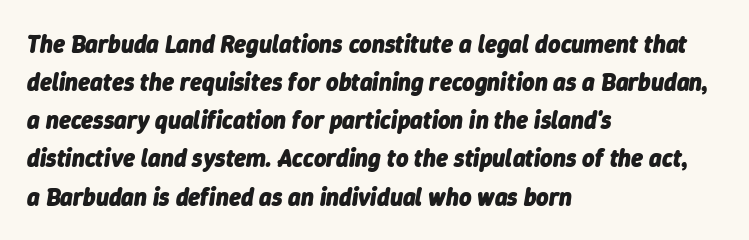
The setting favours the left margin, as ordinary paragraphs usually do. Plenty of ink on the page — the face is bold. Is the letter spacing exaggerated? No — it looks like the ordinary default. Descenders hang freely into open space.
